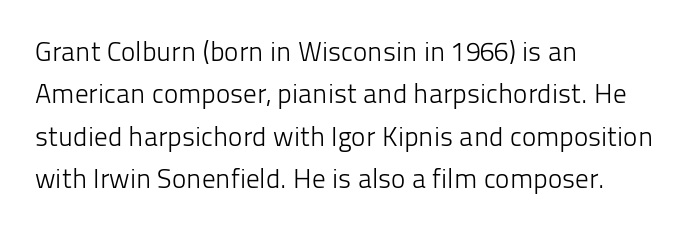
Q: Is the text bold? A: No.
Q: Is the text italic (slanted)? A: No, it is upright.
Q: Is the text underlined? A: No.
Q: How is the paragraph aligned? A: Left-aligned.
Q: Is the spacing between letters normal or unusually wide? A: Normal.
Q: Is the spacing between lines tight, normal or loose? A: Normal.
